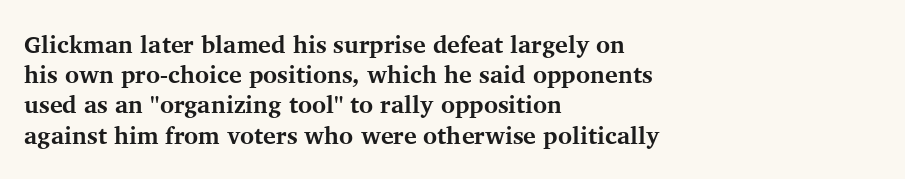
The image shows 24 px bold type, upright; set left-aligned, normal line spacing (1.26x), normal letter spacing, not underlined.
